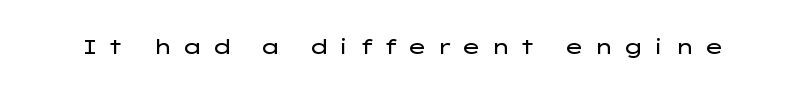
{"italic": "no", "bold": "no", "underline": "no", "letter_spacing": "wide", "letter_spacing_em": 0.43, "glyph_px": 21}
